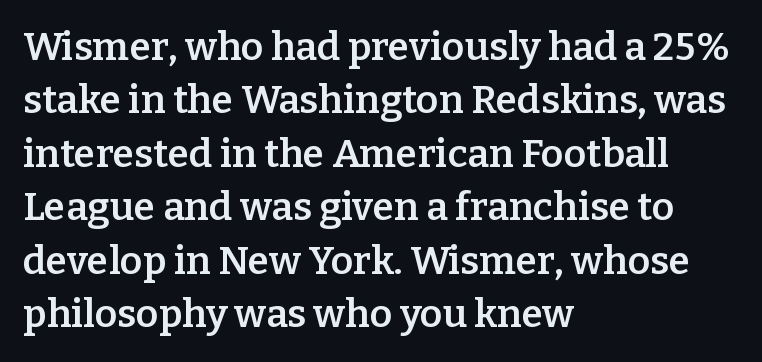
The image shows 39 px semibold serif type, upright; set left-aligned, normal line spacing (1.37x), normal letter spacing, not underlined; low stroke contrast and a medium x-height.
